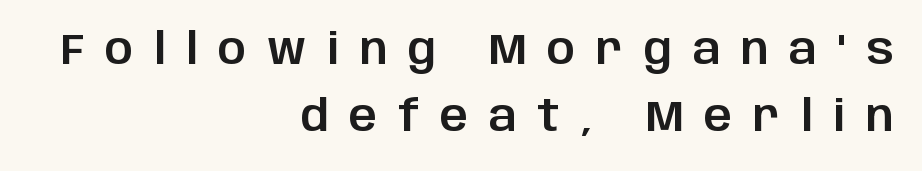
The image shows 44 px sans-serif type, upright; set right-aligned, normal line spacing (1.52x), unusually wide letter spacing (+0.47 em), not underlined; low stroke contrast and a large x-height.
